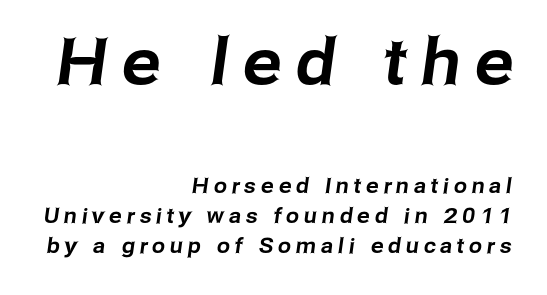
{"serif": "no", "width": "normal", "stroke_contrast": "low", "x_height": "medium", "monospaced": "no", "underline": "no", "align": "right", "line_spacing": "normal", "line_spacing_ratio": 1.41, "letter_spacing": "wide", "letter_spacing_em": 0.23, "larger_block": "first", "size_ratio": 3.05, "glyph_px": 64}
